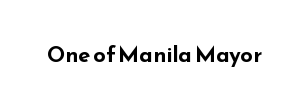
{"italic": "no", "bold": "yes", "underline": "no", "letter_spacing": "normal", "letter_spacing_em": 0.0, "glyph_px": 22}
